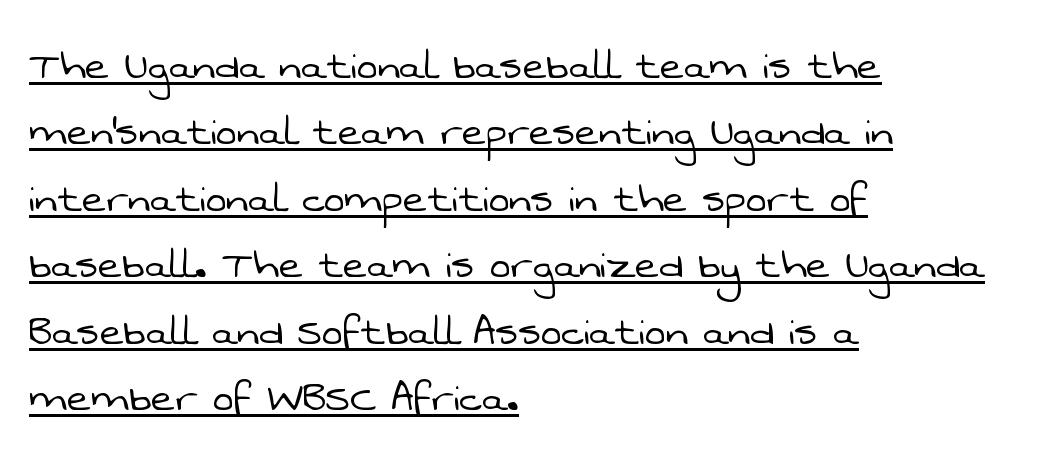
Q: Is the text bold? A: No.
Q: Is the typeface a serif or a sans-serif typeface? A: Sans-serif.
Q: Is the text underlined? A: Yes.
Q: How is the paragraph aligned? A: Left-aligned.
Q: Is the spacing between letters normal or unusually wide? A: Normal.
Q: Is the spacing between lines tight, normal or loose? A: Normal.
Q: Width (condensed, normal, or wide)? A: Normal.
Q: Stroke contrast? A: Low.
Q: x-height? A: Medium.
Q: Monospaced? A: No.
